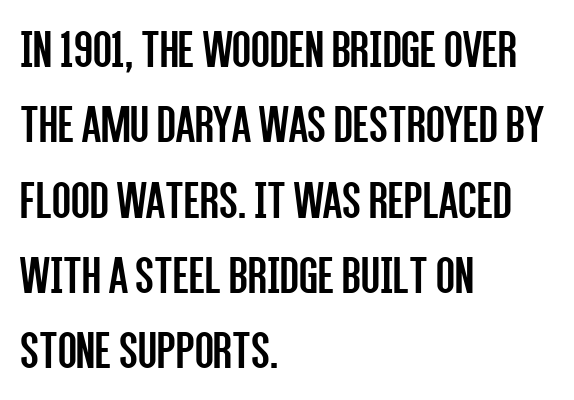
{"serif": "no", "italic": "no", "bold": "no", "weight": "regular", "width": "condensed", "stroke_contrast": "low", "x_height": "large", "monospaced": "no", "underline": "no", "align": "left", "line_spacing": "normal", "line_spacing_ratio": 1.37, "letter_spacing": "normal", "letter_spacing_em": 0.0, "glyph_px": 55}
